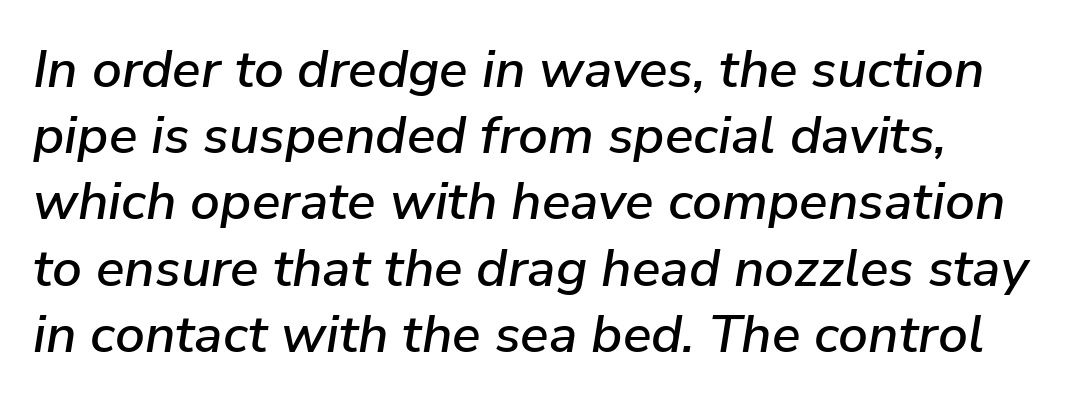
Q: Is the text italic (slanted)? A: Yes, it leans right by about 9 degrees.
Q: Is the text underlined? A: No.
Q: How is the paragraph aligned? A: Left-aligned.
Q: Is the spacing between letters normal or unusually wide? A: Normal.
Q: Is the spacing between lines tight, normal or loose? A: Normal.
Q: Width (condensed, normal, or wide)? A: Normal.
Q: Stroke contrast? A: Low.
Q: x-height? A: Medium.
Q: Monospaced? A: No.
